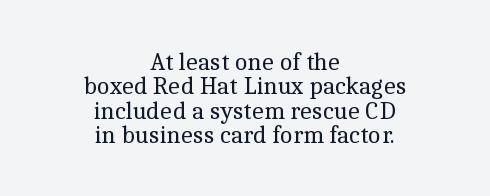
The weight tops out at a normal text grade. Underline: absent. Typeset on center — no edge is straight. This rendering leaves character spacing at its baseline value. The block of text is dense from top to bottom, with scant space between rows. A roman cut, with each character standing at attention.
